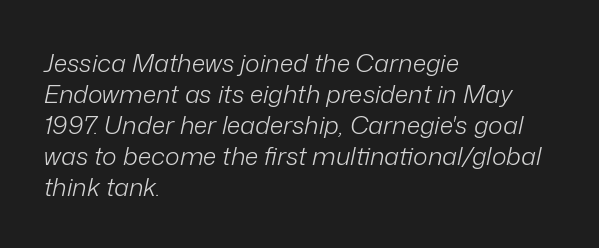
Q: Is the text bold? A: No.
Q: Is the text italic (slanted)? A: Yes, it leans right by about 12 degrees.
Q: Is the text underlined? A: No.
Q: How is the paragraph aligned? A: Left-aligned.
Q: Is the spacing between letters normal or unusually wide? A: Normal.
